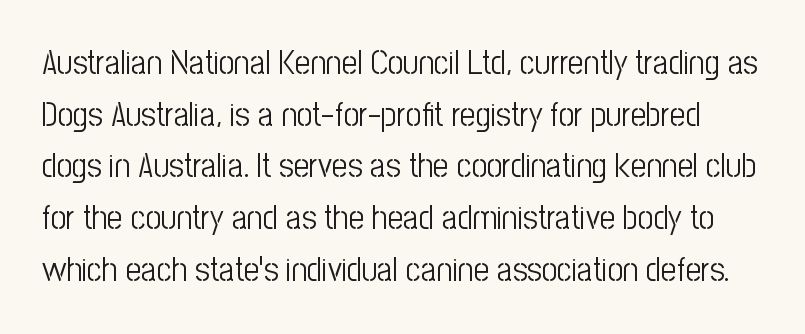
Summary of vertical rhythm: regular, with standard interline spacing. Check the space under the baseline: it is left empty. This is not heavy type; no bold has been used. Posture: upright roman. Think of a printed novel: that variable character pitch is what you see here.
